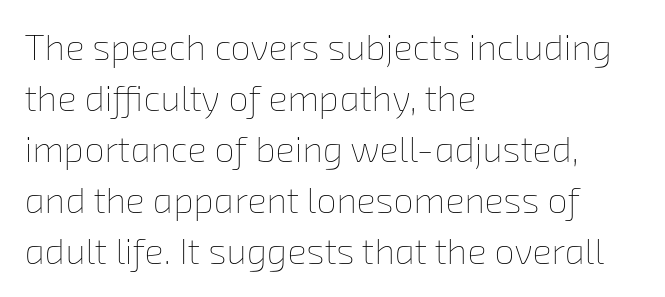
{"bold": "no", "weight": "thin", "width": "normal", "stroke_contrast": "low", "x_height": "medium", "monospaced": "no", "underline": "no", "align": "left", "line_spacing": "normal", "line_spacing_ratio": 1.42, "letter_spacing": "normal", "letter_spacing_em": 0.0, "glyph_px": 36}
